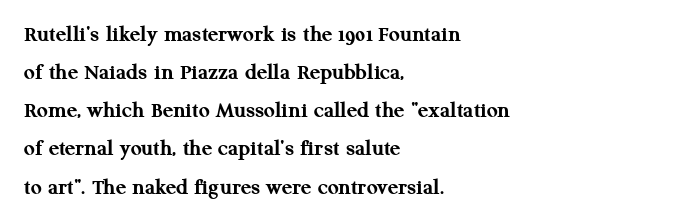
The image shows 24 px bold type, upright; set left-aligned, normal line spacing (1.59x), normal letter spacing, not underlined.
